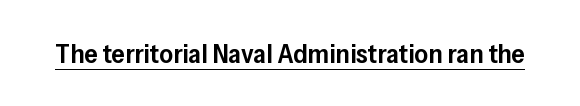
{"italic": "no", "bold": "semi", "underline": "yes", "letter_spacing": "normal", "letter_spacing_em": 0.0, "glyph_px": 27}
